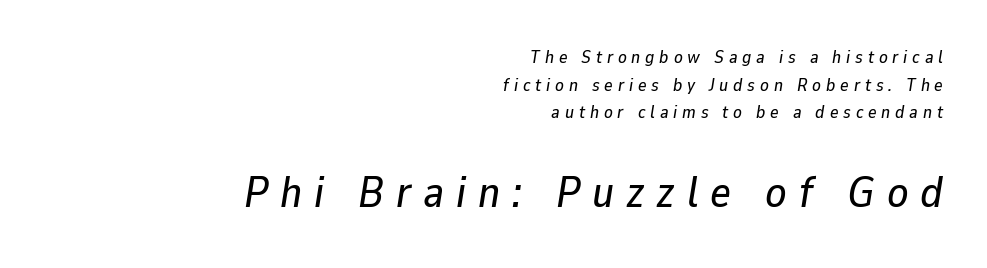
{"italic": "yes", "lean": "right", "slant_degrees": 9, "width": "normal", "stroke_contrast": "low", "x_height": "medium", "monospaced": "no", "underline": "no", "align": "right", "line_spacing": "normal", "line_spacing_ratio": 1.54, "letter_spacing": "wide", "letter_spacing_em": 0.27, "larger_block": "second", "size_ratio": 2.44, "glyph_px": 44}
